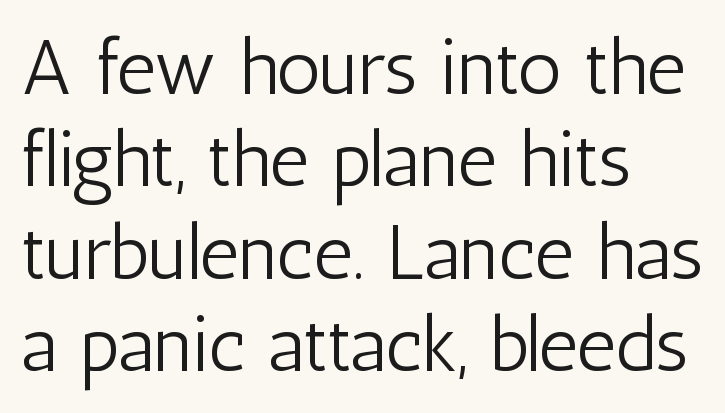
{"serif": "no", "italic": "no", "bold": "no", "weight": "light", "width": "condensed", "stroke_contrast": "low", "x_height": "medium", "monospaced": "no", "underline": "no", "align": "left", "line_spacing_ratio": 1.2, "letter_spacing": "normal", "letter_spacing_em": 0.0, "glyph_px": 77}
